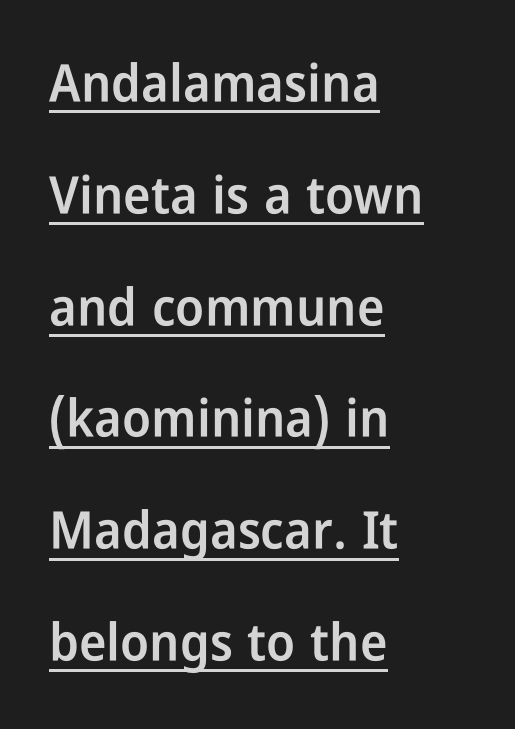
The image shows 52 px semibold, condensed sans-serif type, upright; set left-aligned, loose line spacing (2.15x), normal letter spacing, underlined; low stroke contrast and a medium x-height.
